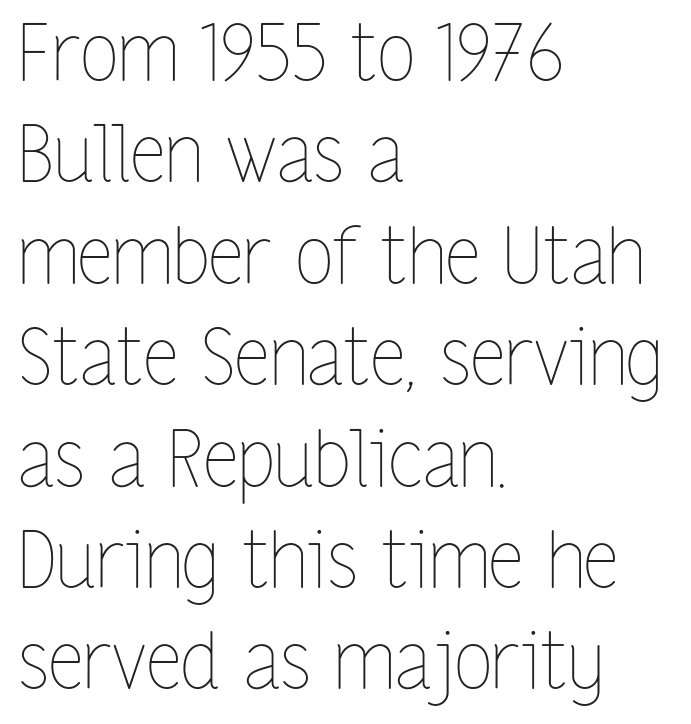
The specimen reads as upright at a glance. The passage shown is typed in a proportional face where columns would drift. Which margin do the lines hug? The left one — the right edge is uneven. Each stroke keeps to a modest, everyday thickness or less. Vertical spacing — default. Students, note that the glyphs here touch the page at normal intervals.
